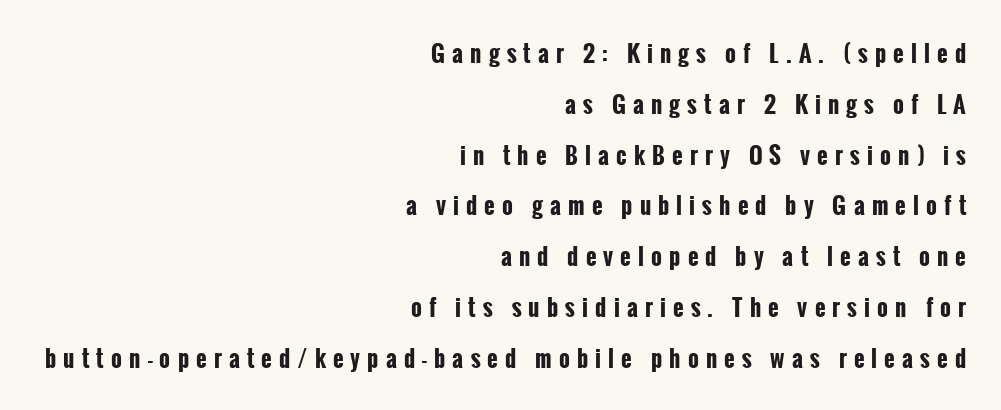
You can tell it's not italic because the verticals are truly vertical. Glance below the letters and you will spot only blank space. Horizontal alignment here is rightward, an uncommon choice for prose. I'd describe the lettering as bold — thick and assertive. Airy leading.
